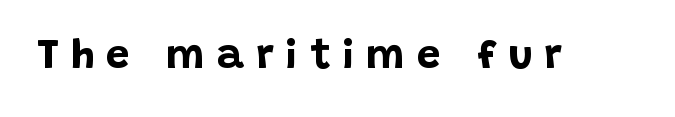
The image shows 42 px bold sans-serif type, upright; set unusually wide letter spacing (+0.28 em), not underlined; low stroke contrast and a large x-height.
